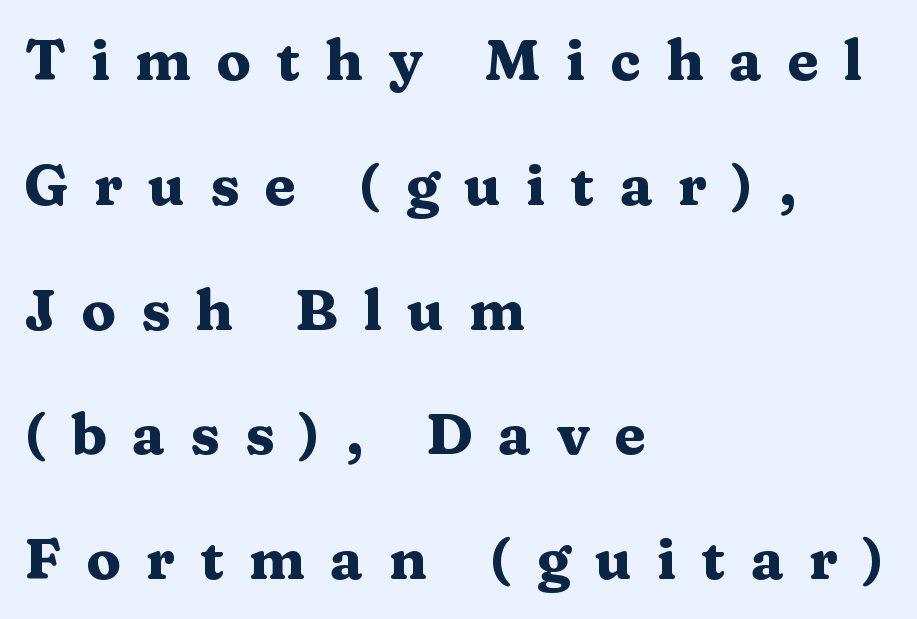
The image shows 57 px heavy, wide serif type, upright; set left-aligned, loose line spacing (2.19x), unusually wide letter spacing (+0.44 em), not underlined; medium stroke contrast and a medium x-height.
